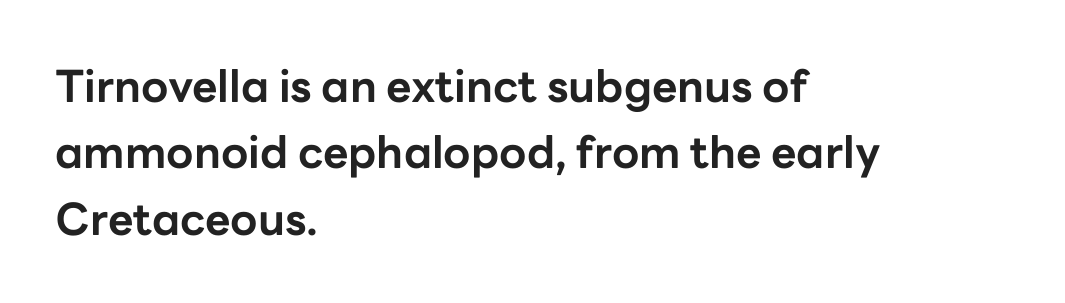
{"serif": "no", "italic": "no", "bold": "yes", "weight": "bold", "width": "normal", "stroke_contrast": "low", "x_height": "medium", "monospaced": "no", "underline": "no", "align": "left", "line_spacing": "normal", "line_spacing_ratio": 1.51, "letter_spacing": "normal", "letter_spacing_em": 0.0, "glyph_px": 44}
